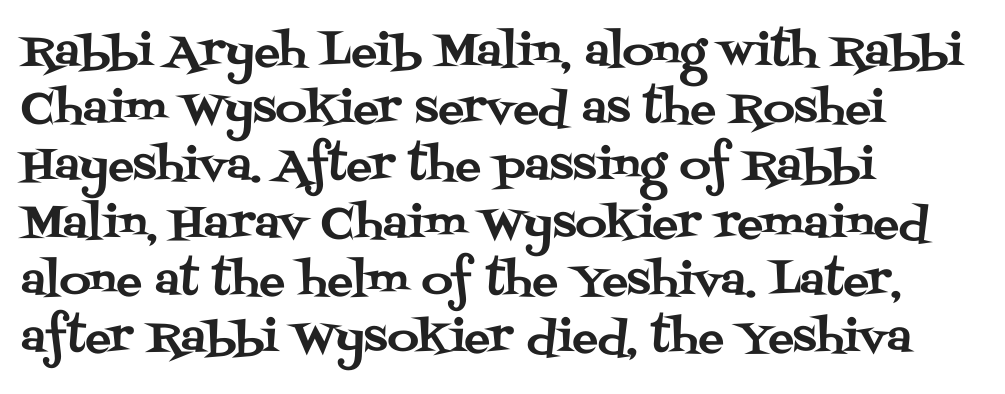
{"serif": "yes", "italic": "no", "width": "normal", "stroke_contrast": "medium", "x_height": "large", "monospaced": "no", "underline": "no", "align": "left", "line_spacing": "normal", "line_spacing_ratio": 1.33, "letter_spacing": "normal", "letter_spacing_em": 0.0, "glyph_px": 43}
